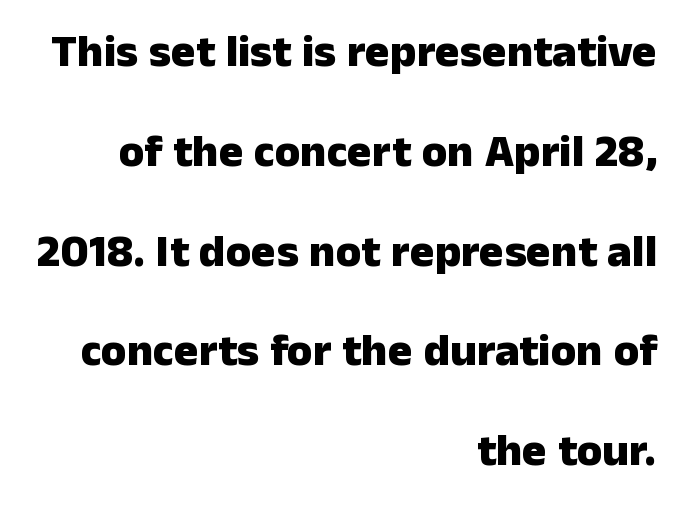
The image shows 46 px heavy sans-serif type, upright; set right-aligned, loose line spacing (2.17x), normal letter spacing, not underlined; low stroke contrast and a medium x-height.
